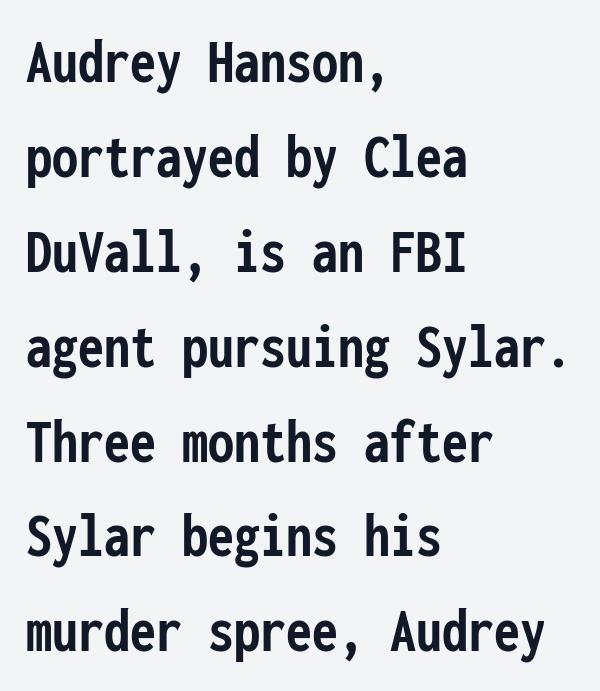
Q: Is the text bold? A: Yes.
Q: Is the text italic (slanted)? A: No, it is upright.
Q: Is the typeface a serif or a sans-serif typeface? A: Sans-serif.
Q: Is the text underlined? A: No.
Q: How is the paragraph aligned? A: Left-aligned.
Q: Is the spacing between letters normal or unusually wide? A: Normal.
Q: Is the spacing between lines tight, normal or loose? A: Normal.
Q: Width (condensed, normal, or wide)? A: Condensed.
Q: Stroke contrast? A: Low.
Q: x-height? A: Medium.
Q: Monospaced? A: Yes.
